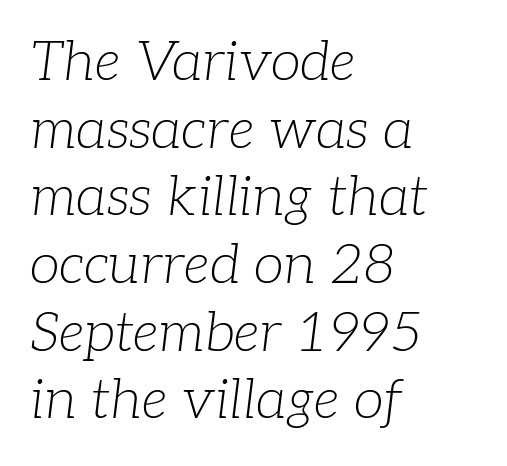
Serif or sans? Serif — the stroke terminals have little feet. Spacing verdict: proportional, widths tailored to each character. These lines are set flush left with a ragged right edge. Slant detected: the letters are inclined. A typesetter would call this zero additional tracking. The passage shown is not underscored anywhere.
